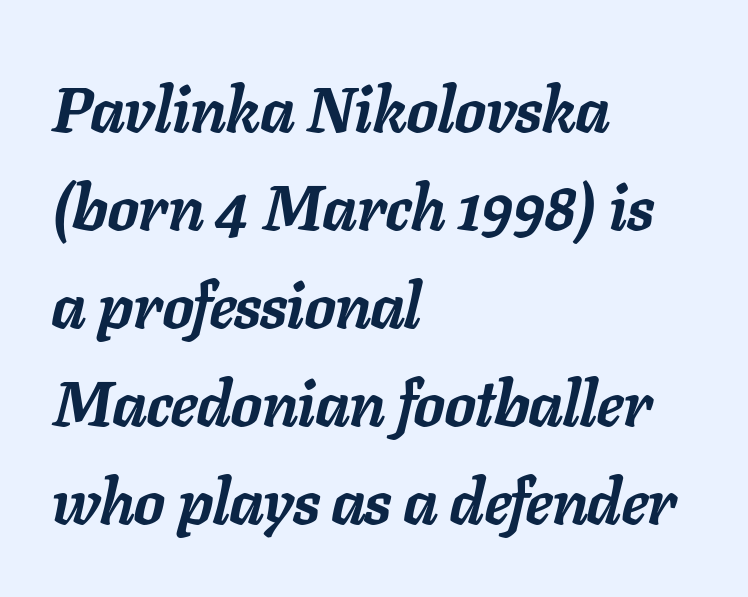
The image shows 64 px semibold type, italic (leaning right); set left-aligned, normal line spacing (1.53x), normal letter spacing, not underlined; low stroke contrast and a medium x-height.
